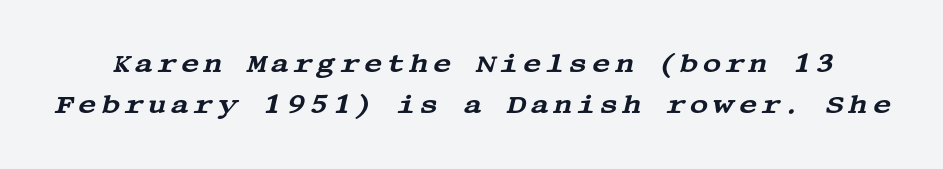
The image shows 26 px text type, italic (leaning right); set normal line spacing (1.57x), not underlined.
